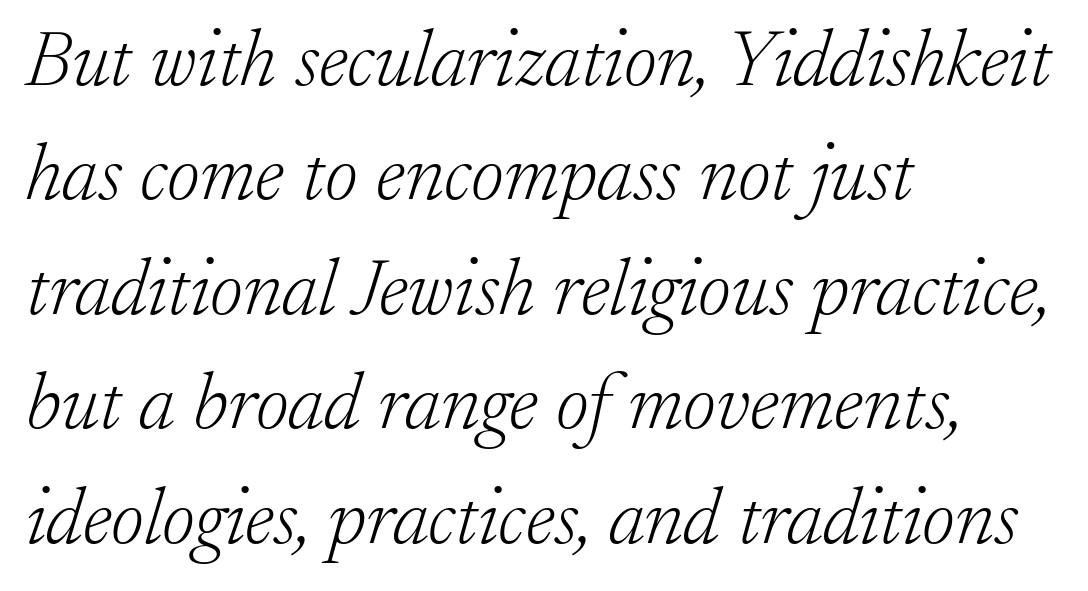
Q: Is the text bold? A: No.
Q: Is the text italic (slanted)? A: Yes, it leans right by about 17 degrees.
Q: Is the typeface a serif or a sans-serif typeface? A: Serif.
Q: Is the text underlined? A: No.
Q: How is the paragraph aligned? A: Left-aligned.
Q: Is the spacing between letters normal or unusually wide? A: Normal.
Q: Is the spacing between lines tight, normal or loose? A: Normal.
Q: Width (condensed, normal, or wide)? A: Normal.
Q: Stroke contrast? A: Low.
Q: x-height? A: Small.
Q: Monospaced? A: No.
